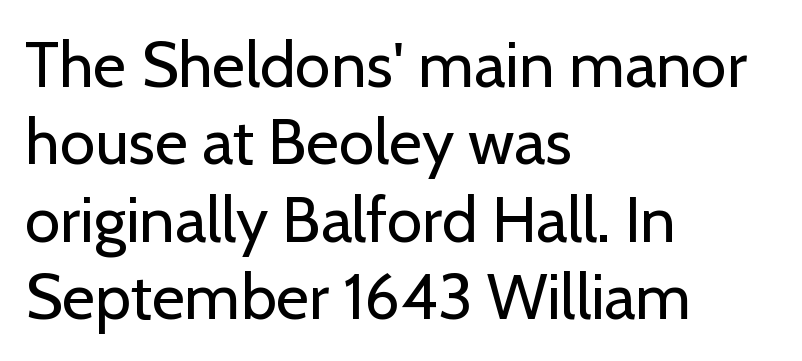
The passage shown has conventional tracking throughout. Heaviness? Minimal to ordinary, like unemphasized prose. Is there any slant? The stems are plumb. I'd call this a sans setting — the letters go barefoot.
